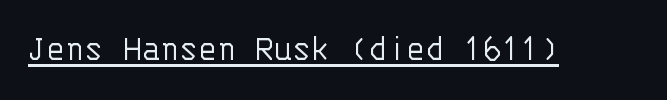
The image shows 39 px light sans-serif type, upright, monospaced; set normal letter spacing, underlined; low stroke contrast and a large x-height.
